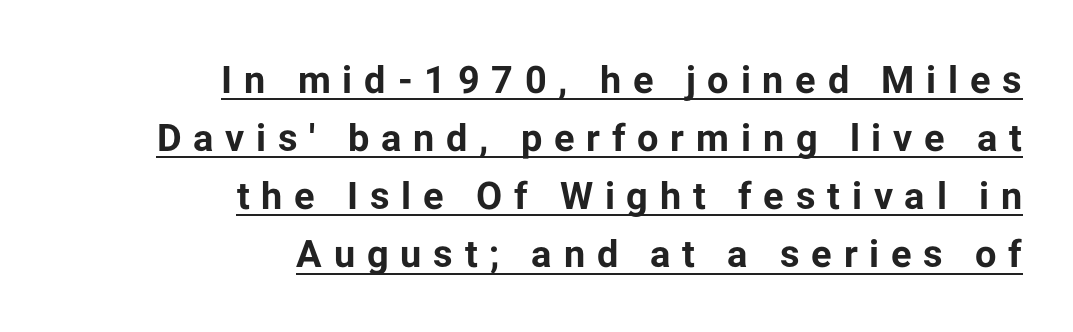
These characters rest on top of a visible drawn line. Someone cranked the tracking dial way up on this one. The text block is weighted toward the right margin, trailing off unevenly leftward. In terms of posture, this sample is upright. The font family rendered here belongs to the sans-serif group. I'd describe the lettering as bold — thick and assertive.
